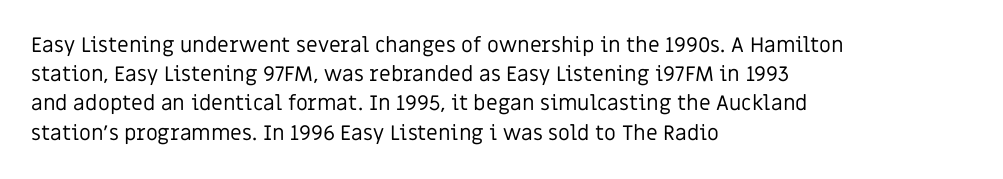
The image shows 21 px text type, upright; set left-aligned, normal line spacing (1.39x), normal letter spacing, not underlined.
